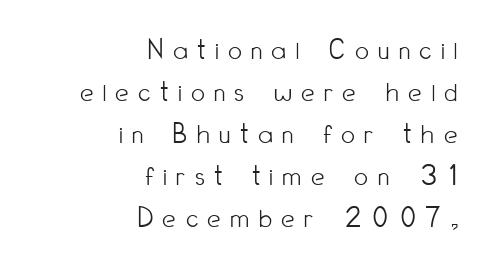
The image shows 30 px light, condensed sans-serif type, upright; set right-aligned, normal line spacing (1.4x), unusually wide letter spacing (+0.32 em), not underlined; low stroke contrast and a small x-height.
